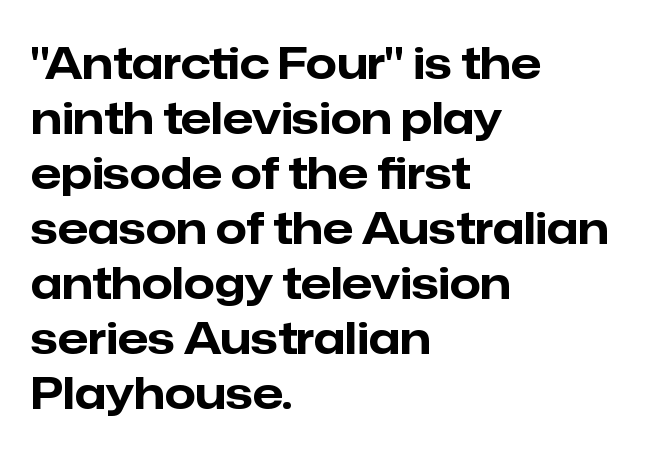
{"serif": "no", "italic": "no", "bold": "yes", "weight": "bold", "width": "normal", "stroke_contrast": "low", "x_height": "medium", "monospaced": "no", "underline": "no", "align": "left", "line_spacing": "normal", "line_spacing_ratio": 1.25, "letter_spacing": "normal", "letter_spacing_em": 0.0, "glyph_px": 44}
